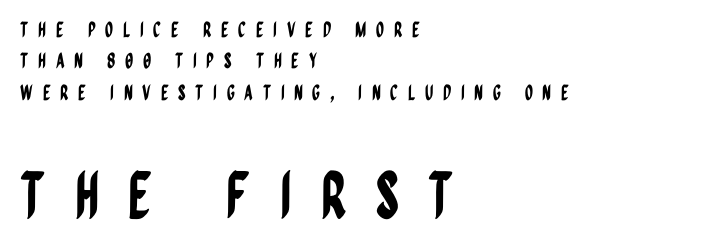
{"serif": "no", "italic": "no", "width": "condensed", "stroke_contrast": "low", "x_height": "large", "monospaced": "no", "underline": "no", "align": "left", "line_spacing": "normal", "line_spacing_ratio": 1.5, "letter_spacing": "wide", "letter_spacing_em": 0.45, "larger_block": "second", "size_ratio": 3.05, "glyph_px": 64}
